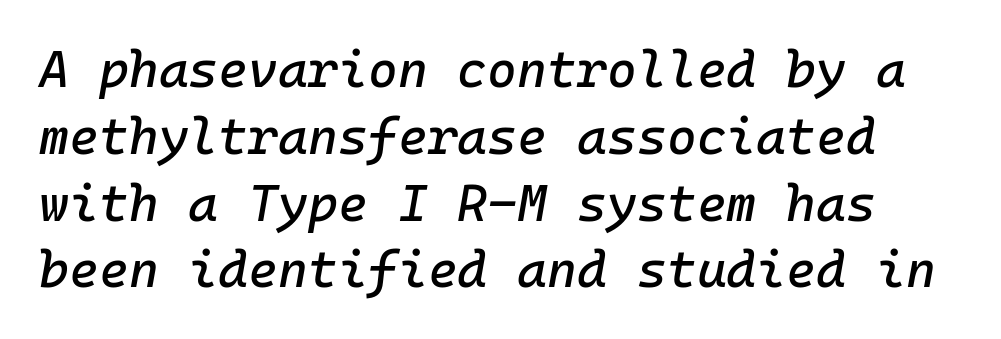
The image shows 51 px text type, italic (leaning right), monospaced; set normal line spacing (1.31x), normal letter spacing, not underlined; low stroke contrast and a medium x-height.
